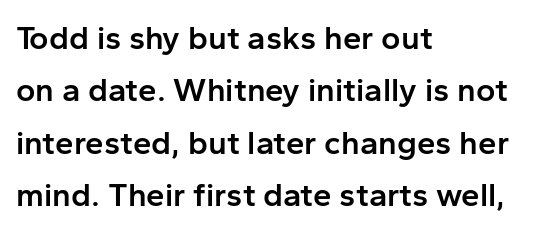
Q: Is the text bold? A: Semi-bold.
Q: Is the text italic (slanted)? A: No, it is upright.
Q: Is the typeface a serif or a sans-serif typeface? A: Sans-serif.
Q: Is the text underlined? A: No.
Q: How is the paragraph aligned? A: Left-aligned.
Q: Is the spacing between letters normal or unusually wide? A: Normal.
Q: Is the spacing between lines tight, normal or loose? A: Normal.
Q: Width (condensed, normal, or wide)? A: Normal.
Q: Stroke contrast? A: Low.
Q: x-height? A: Medium.
Q: Monospaced? A: No.
